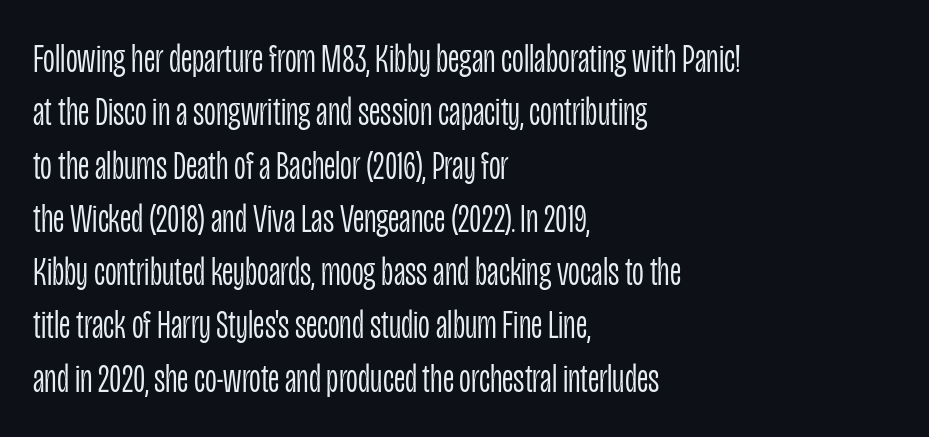
{"serif": "no", "italic": "no", "bold": "no", "weight": "light", "width": "condensed", "stroke_contrast": "low", "x_height": "large", "monospaced": "no", "underline": "no", "align": "left", "line_spacing": "normal", "line_spacing_ratio": 1.3, "letter_spacing": "normal", "letter_spacing_em": 0.0, "glyph_px": 41}
